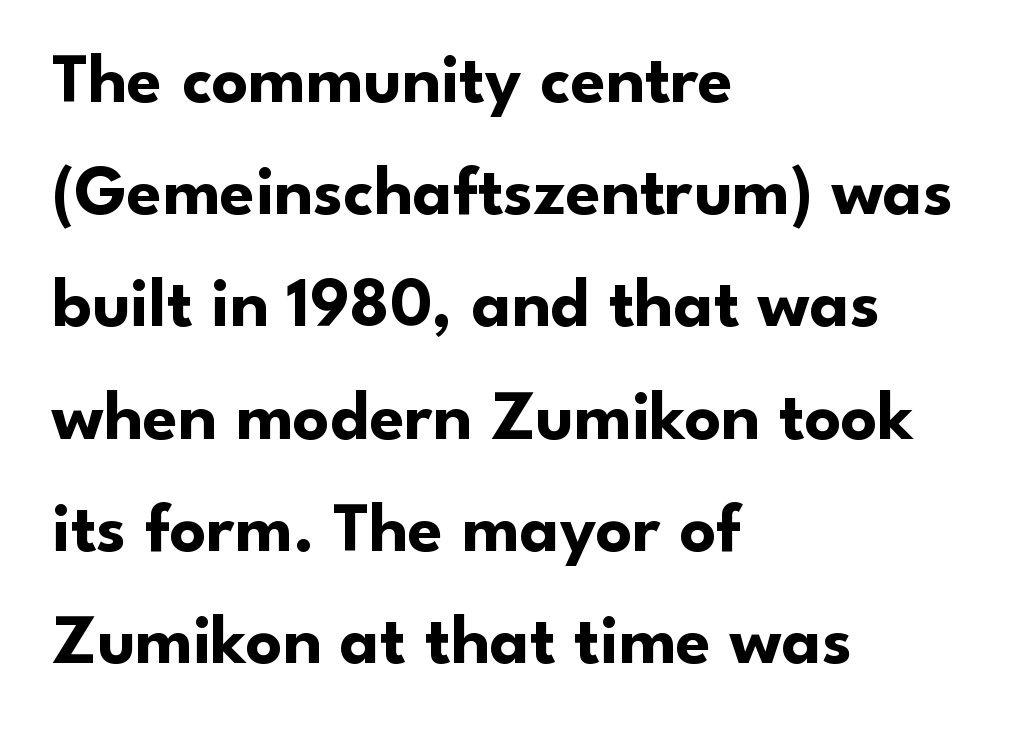
The image shows 71 px bold sans-serif type, upright; set left-aligned, normal line spacing (1.58x), normal letter spacing, not underlined; low stroke contrast and a small x-height.
